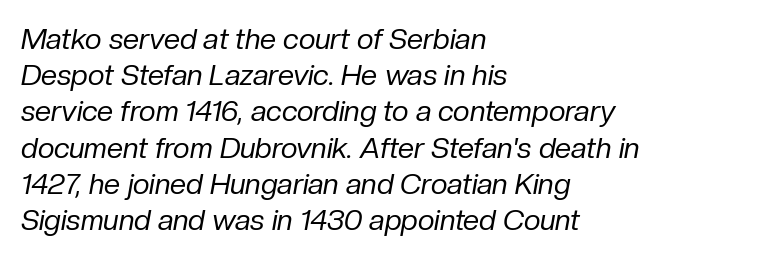
The image shows 29 px regular-weight type, italic (leaning right); set left-aligned, normal line spacing (1.25x), normal letter spacing, not underlined; low stroke contrast and a medium x-height.
